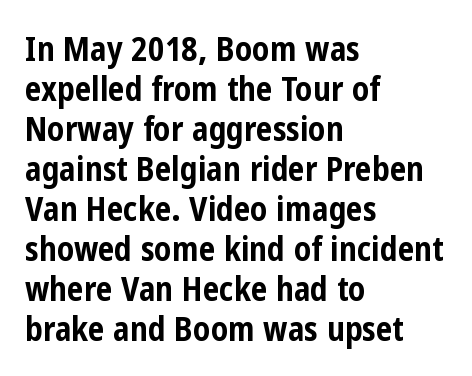
The image shows 33 px bold, condensed sans-serif type, upright; set left-aligned, line spacing 1.21x, normal letter spacing, not underlined; low stroke contrast and a medium x-height.
